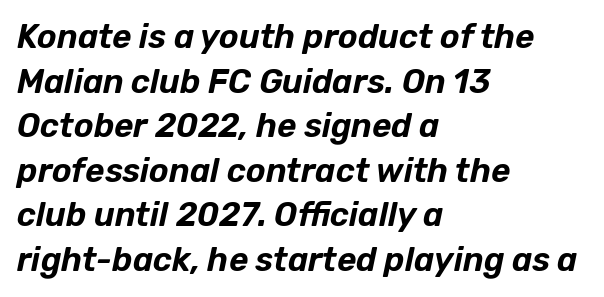
The image shows 33 px text type, italic (leaning right); set left-aligned, normal line spacing (1.35x), normal letter spacing, not underlined; low stroke contrast and a medium x-height.
